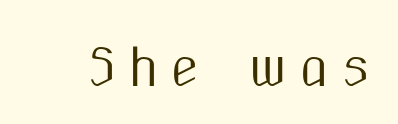
Q: Is the text italic (slanted)? A: No, it is upright.
Q: Is the typeface a serif or a sans-serif typeface? A: Sans-serif.
Q: Is the text underlined? A: No.
Q: Is the spacing between letters normal or unusually wide? A: Unusually wide.
Q: Width (condensed, normal, or wide)? A: Condensed.
Q: Stroke contrast? A: Medium.
Q: x-height? A: Medium.
Q: Monospaced? A: No.
